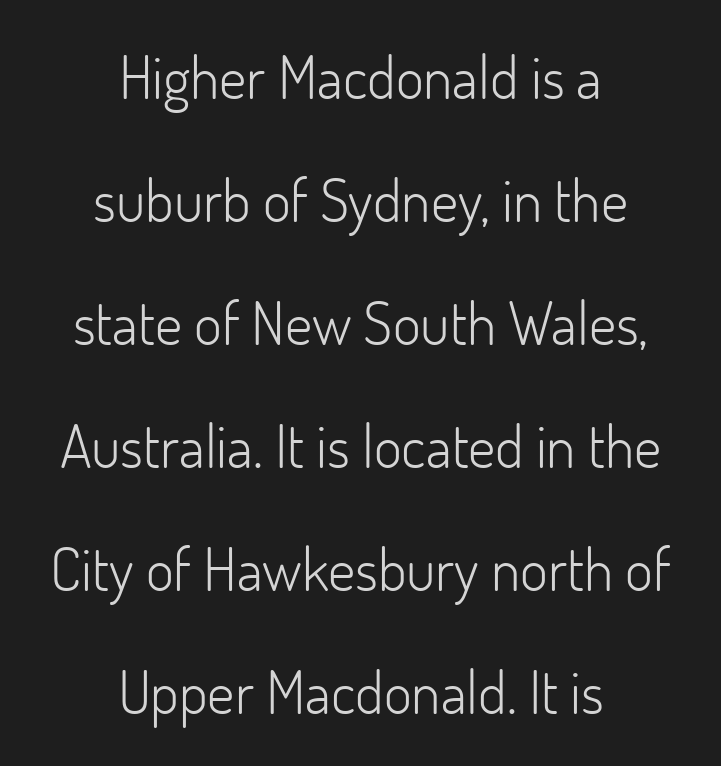
The image shows 60 px light sans-serif type, upright; set centered, loose line spacing (2.05x), normal letter spacing, not underlined; low stroke contrast and a small x-height.
